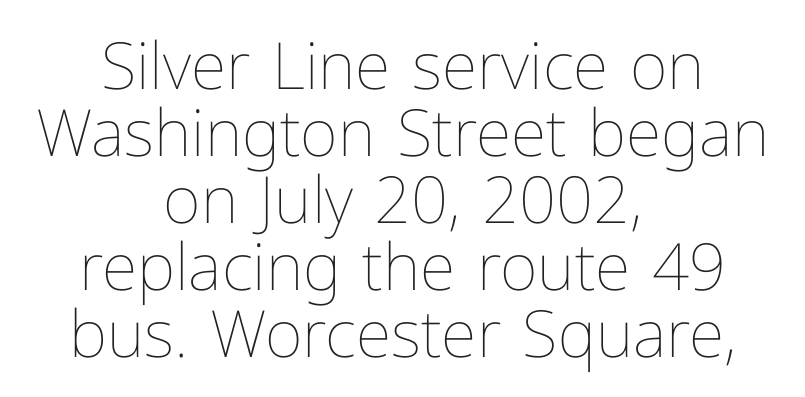
Check under the words: just untouched page. Nope, not italic — everything's standing straight. Every row of glyphs is offset so its center matches the block's center. The passage shown is not bold in any degree. This sample has the flowing, uneven cadence of proportional lettering. The passage shown has conventional tracking throughout.
